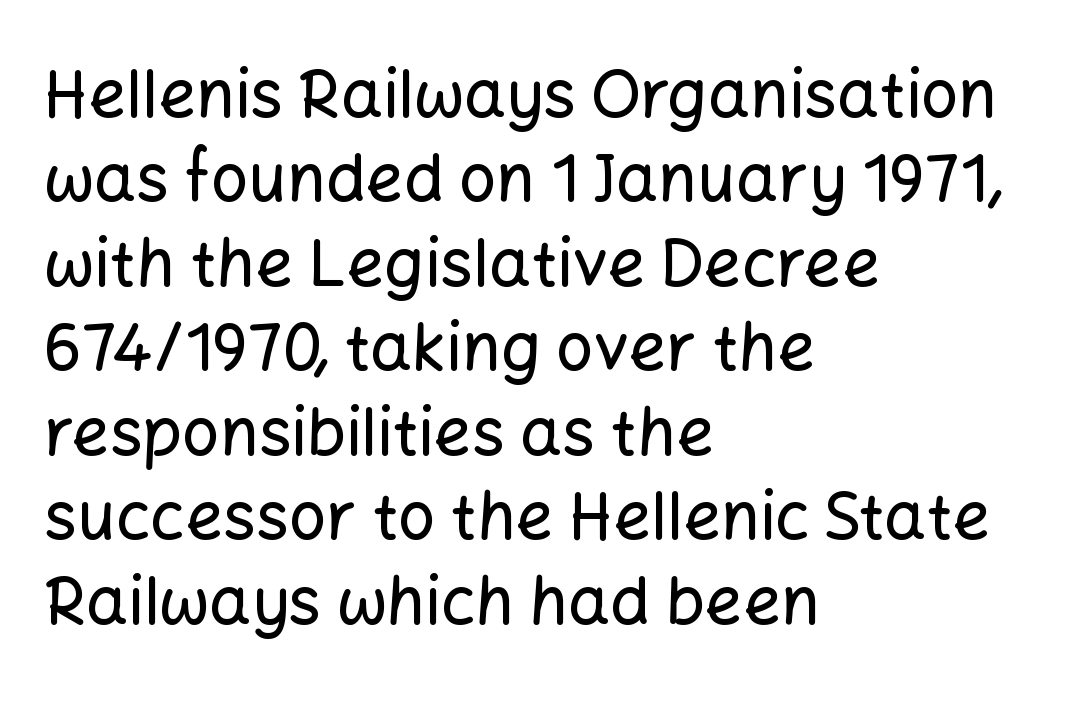
{"serif": "no", "italic": "no", "width": "normal", "stroke_contrast": "low", "x_height": "medium", "monospaced": "no", "underline": "no", "align": "left", "line_spacing": "normal", "line_spacing_ratio": 1.28, "letter_spacing": "normal", "letter_spacing_em": 0.0, "glyph_px": 66}
